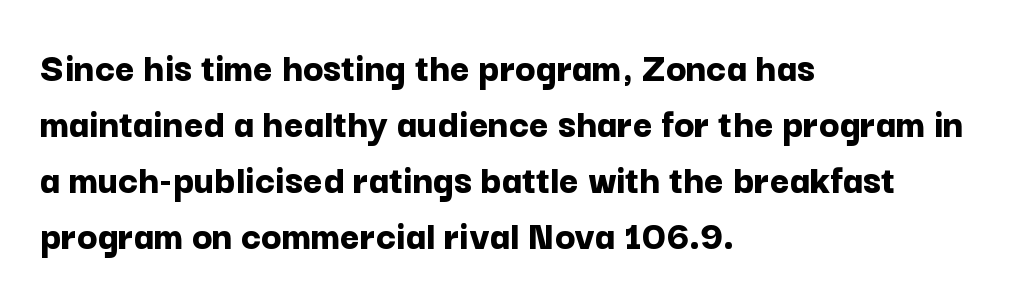
The image shows 42 px bold sans-serif type, upright; set left-aligned, normal line spacing (1.33x), normal letter spacing, not underlined; low stroke contrast and a medium x-height.
